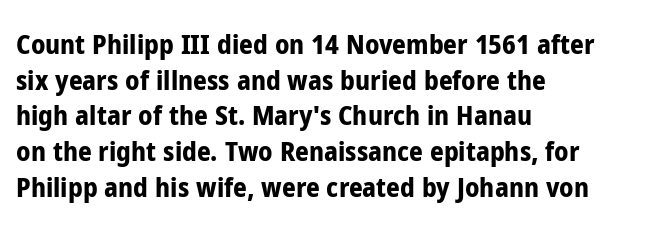
The image shows 27 px bold type, upright; set left-aligned, normal line spacing (1.32x), normal letter spacing, not underlined.
